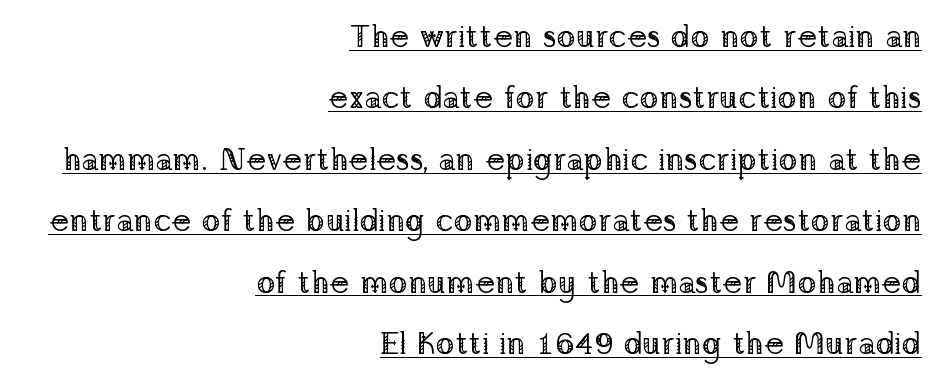
The glyphs in this specimen are seriffed. You can see a thin bar hugging the bottom of the glyphs. Nope, not italic — everything's standing straight. Here the designer chose a conventional face with non-uniform glyph widths. The gaps between neighbouring characters are ordinary and unremarkable.
